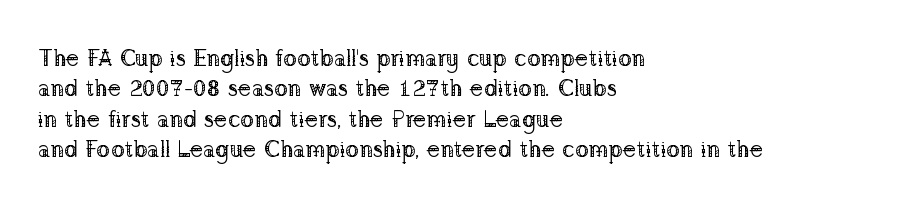
Q: Is the text bold? A: No.
Q: Is the text italic (slanted)? A: No, it is upright.
Q: Is the text underlined? A: No.
Q: How is the paragraph aligned? A: Left-aligned.
Q: Is the spacing between letters normal or unusually wide? A: Normal.
Q: Is the spacing between lines tight, normal or loose? A: Normal.
